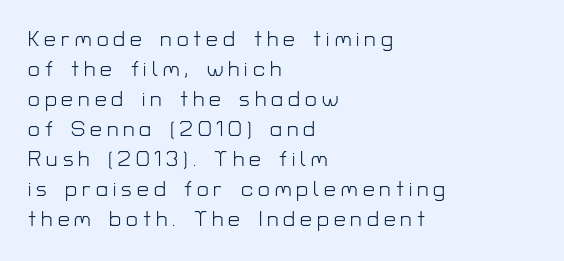
Ink coverage per letter is moderate at most. The setting favours the left margin, as ordinary paragraphs usually do. Each new line begins a customary step beneath the previous one. Characters remain perfectly vertical along every line.
